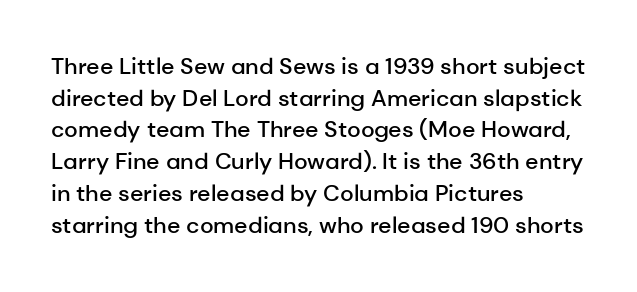
Q: Is the text bold? A: Semi-bold.
Q: Is the text italic (slanted)? A: No, it is upright.
Q: Is the text underlined? A: No.
Q: How is the paragraph aligned? A: Left-aligned.
Q: Is the spacing between letters normal or unusually wide? A: Normal.
Q: Is the spacing between lines tight, normal or loose? A: Normal.
